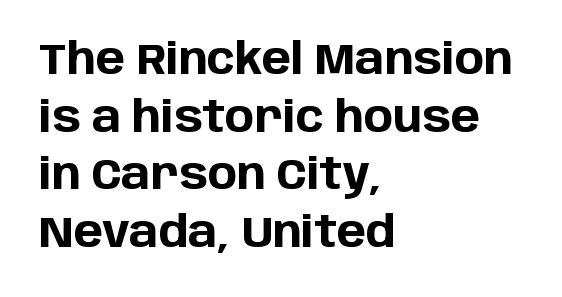
The image shows 44 px bold sans-serif type, upright; set left-aligned, normal line spacing (1.31x), normal letter spacing, not underlined; low stroke contrast and a large x-height.
